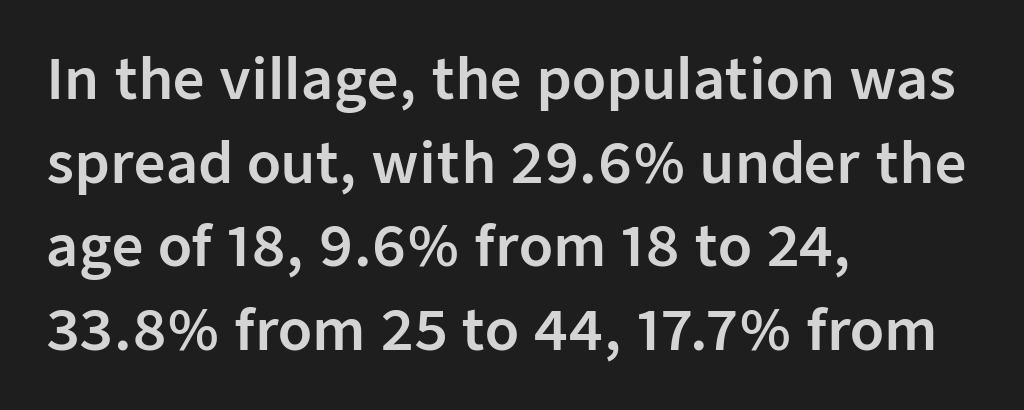
{"serif": "no", "italic": "no", "width": "normal", "stroke_contrast": "low", "x_height": "medium", "monospaced": "no", "underline": "no", "align": "left", "line_spacing": "normal", "line_spacing_ratio": 1.52, "letter_spacing": "normal", "letter_spacing_em": 0.0, "glyph_px": 55}
